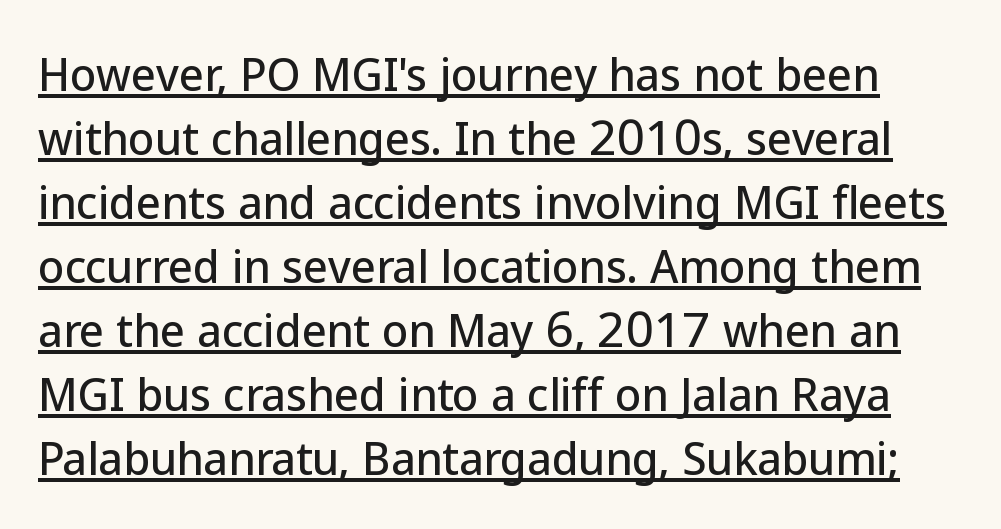
{"serif": "no", "italic": "no", "width": "normal", "stroke_contrast": "low", "x_height": "medium", "monospaced": "no", "underline": "yes", "line_spacing": "normal", "line_spacing_ratio": 1.49, "letter_spacing": "normal", "letter_spacing_em": 0.0, "glyph_px": 43}
